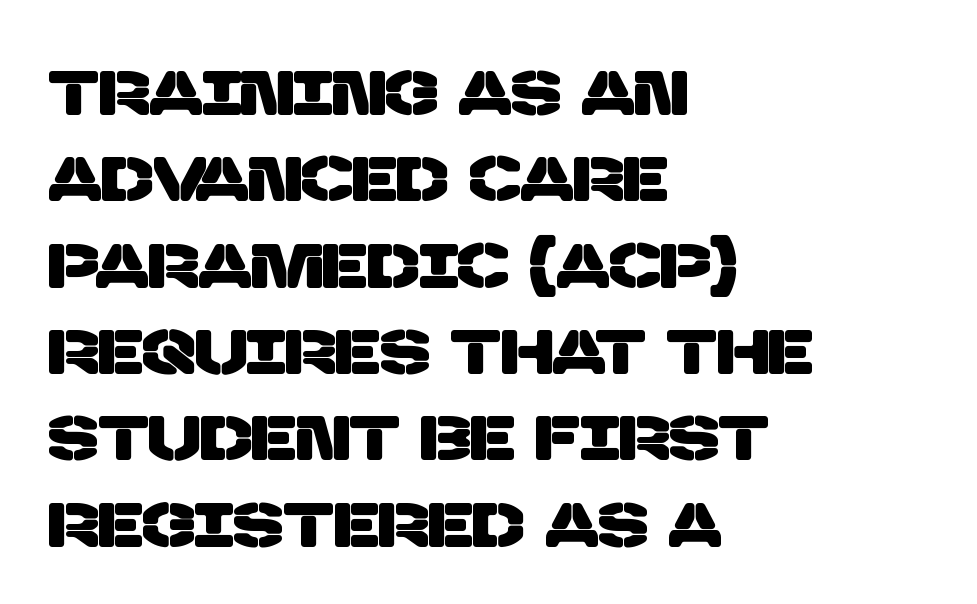
This block has exactly the height ordinary leading produces. Just letters on the line, the space beneath them empty. The lines are quadded left. Characters follow at the spacing the type designer built in. You could not count columns in this text — the font is proportionally spaced.
